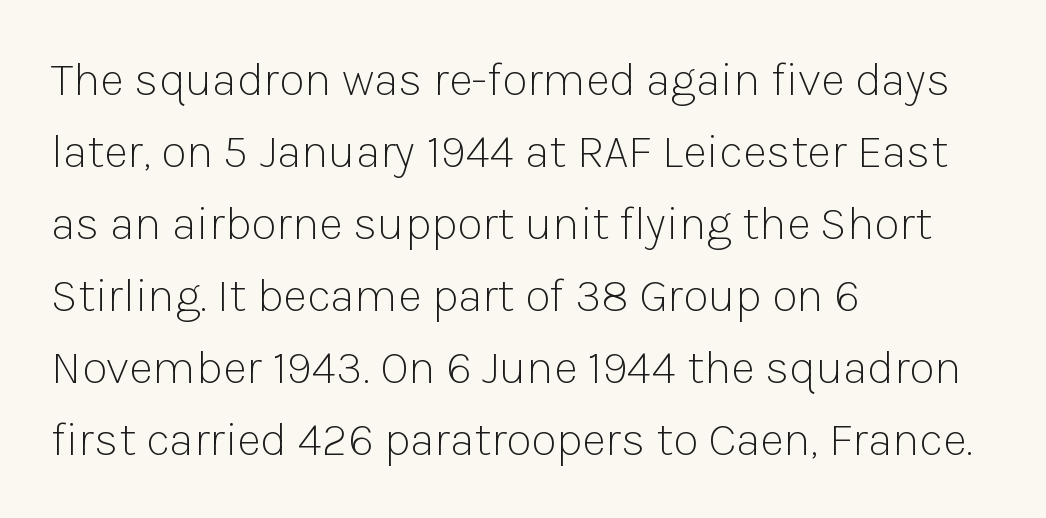
Q: Is the text bold? A: No.
Q: Is the text italic (slanted)? A: No, it is upright.
Q: Is the typeface a serif or a sans-serif typeface? A: Sans-serif.
Q: Is the text underlined? A: No.
Q: How is the paragraph aligned? A: Left-aligned.
Q: Is the spacing between letters normal or unusually wide? A: Normal.
Q: Is the spacing between lines tight, normal or loose? A: Normal.
Q: Width (condensed, normal, or wide)? A: Normal.
Q: Stroke contrast? A: Low.
Q: x-height? A: Medium.
Q: Monospaced? A: No.
